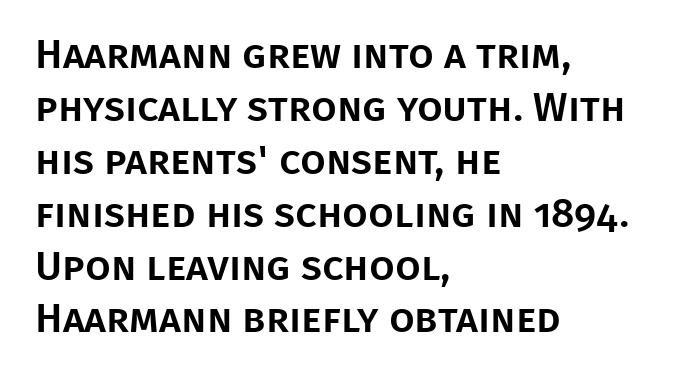
Check where the strokes stop: nothing finishes them off — pure sans. Letter spacing: default. Decoration check: the copy has no underline. Quick note: not italic, upright. Proportional: the letters do not fall into vertical columns.
